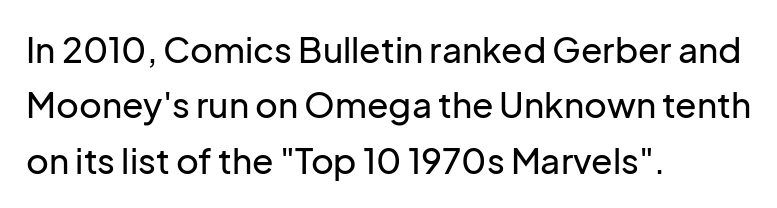
Q: Is the text italic (slanted)? A: No, it is upright.
Q: Is the typeface a serif or a sans-serif typeface? A: Sans-serif.
Q: Is the text underlined? A: No.
Q: How is the paragraph aligned? A: Left-aligned.
Q: Is the spacing between letters normal or unusually wide? A: Normal.
Q: Is the spacing between lines tight, normal or loose? A: Normal.
Q: Width (condensed, normal, or wide)? A: Normal.
Q: Stroke contrast? A: Low.
Q: x-height? A: Medium.
Q: Monospaced? A: No.
